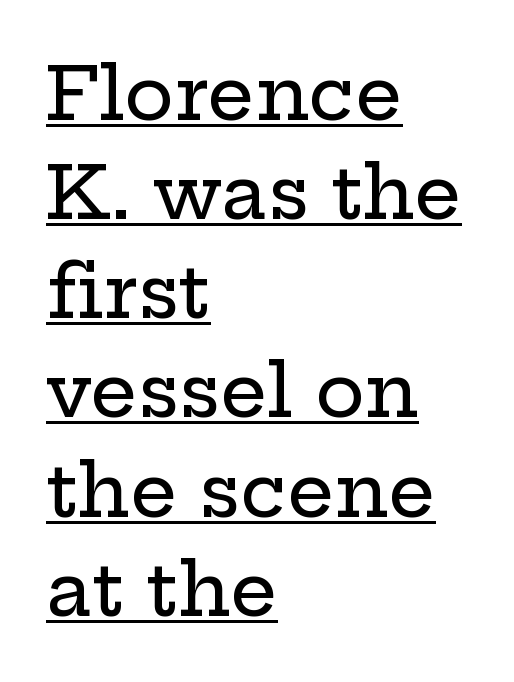
Q: Is the text italic (slanted)? A: No, it is upright.
Q: Is the typeface a serif or a sans-serif typeface? A: Serif.
Q: Is the text underlined? A: Yes.
Q: How is the paragraph aligned? A: Left-aligned.
Q: Is the spacing between letters normal or unusually wide? A: Normal.
Q: Is the spacing between lines tight, normal or loose? A: Normal.
Q: Width (condensed, normal, or wide)? A: Wide.
Q: Stroke contrast? A: Low.
Q: x-height? A: Medium.
Q: Monospaced? A: No.
